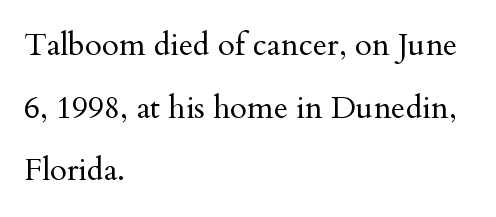
The font's upright variant was chosen for this text. Looks like regular typesetting: each glyph gets only the width it needs. Is there much room between lines? Yes — plenty of vertical air separates them. Compared with typical body copy, the letter spacing here is the same.
